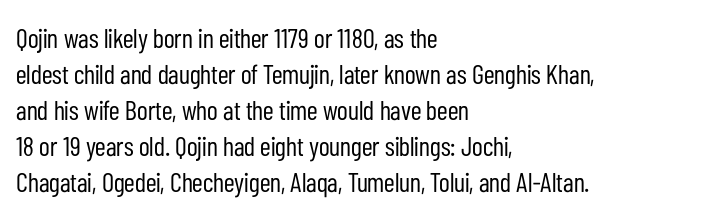
{"italic": "no", "bold": "no", "underline": "no", "align": "left", "line_spacing": "normal", "line_spacing_ratio": 1.33, "letter_spacing": "normal", "letter_spacing_em": 0.0, "glyph_px": 27}
